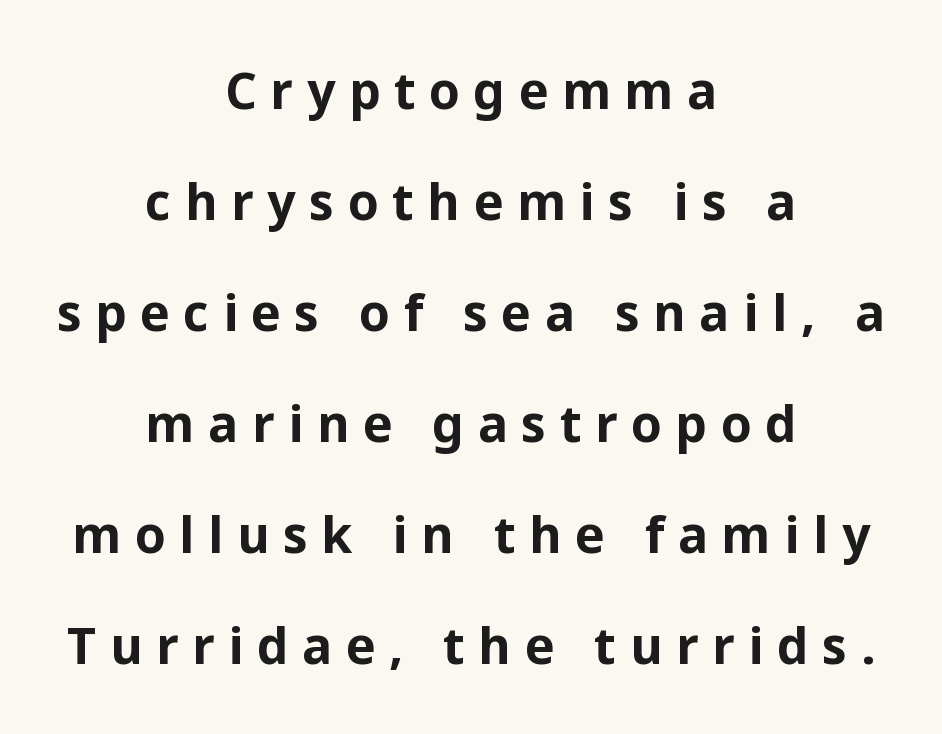
The image shows 50 px bold sans-serif type, upright; set centered, loose line spacing (2.22x), unusually wide letter spacing (+0.27 em), not underlined; low stroke contrast and a medium x-height.
